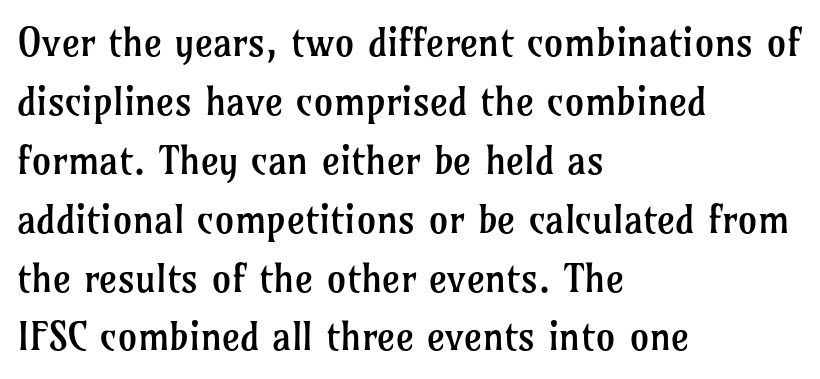
These lines are set flush left with a ragged right edge. The line texture is even and compact thanks to regular tracking. Is this a fixed-width face? No — the glyphs have proportional, varying widths. A typesetter would call this leading conventional body-copy spacing. Summary of weight: not heavy and not bold.
